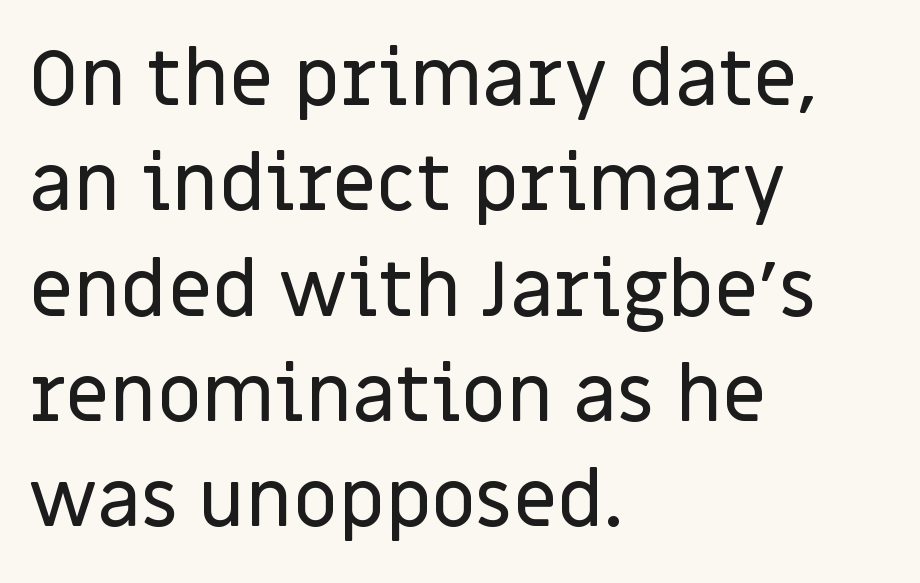
Q: Is the text italic (slanted)? A: No, it is upright.
Q: Is the typeface a serif or a sans-serif typeface? A: Sans-serif.
Q: Is the text underlined? A: No.
Q: How is the paragraph aligned? A: Left-aligned.
Q: Is the spacing between letters normal or unusually wide? A: Normal.
Q: Is the spacing between lines tight, normal or loose? A: Normal.
Q: Width (condensed, normal, or wide)? A: Normal.
Q: Stroke contrast? A: Low.
Q: x-height? A: Large.
Q: Monospaced? A: No.
